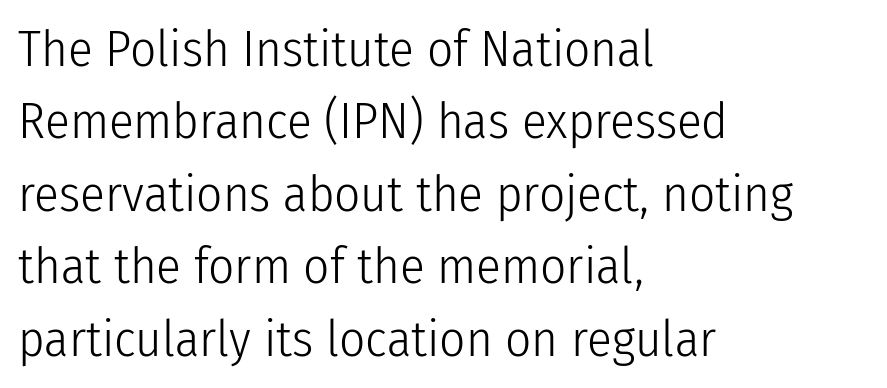
{"serif": "no", "italic": "no", "bold": "no", "weight": "light", "width": "condensed", "stroke_contrast": "low", "x_height": "medium", "monospaced": "no", "underline": "no", "align": "left", "line_spacing": "normal", "line_spacing_ratio": 1.42, "letter_spacing": "normal", "letter_spacing_em": 0.0, "glyph_px": 51}
